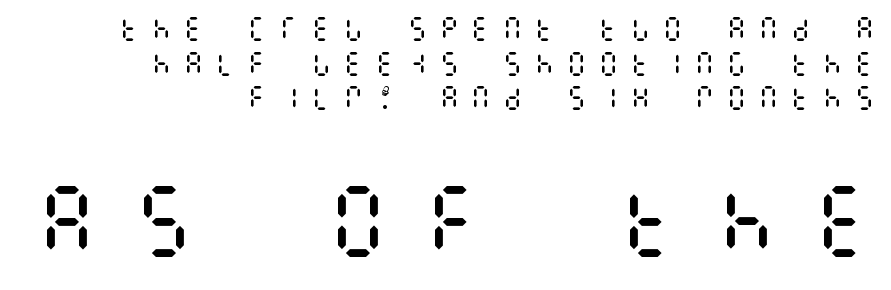
The image shows 79 px regular-weight, condensed type, upright; set right-aligned, normal line spacing (1.33x), unusually wide letter spacing (+0.43 em), not underlined; the second (bottom) block is 3.04x larger; medium stroke contrast and a large x-height.
